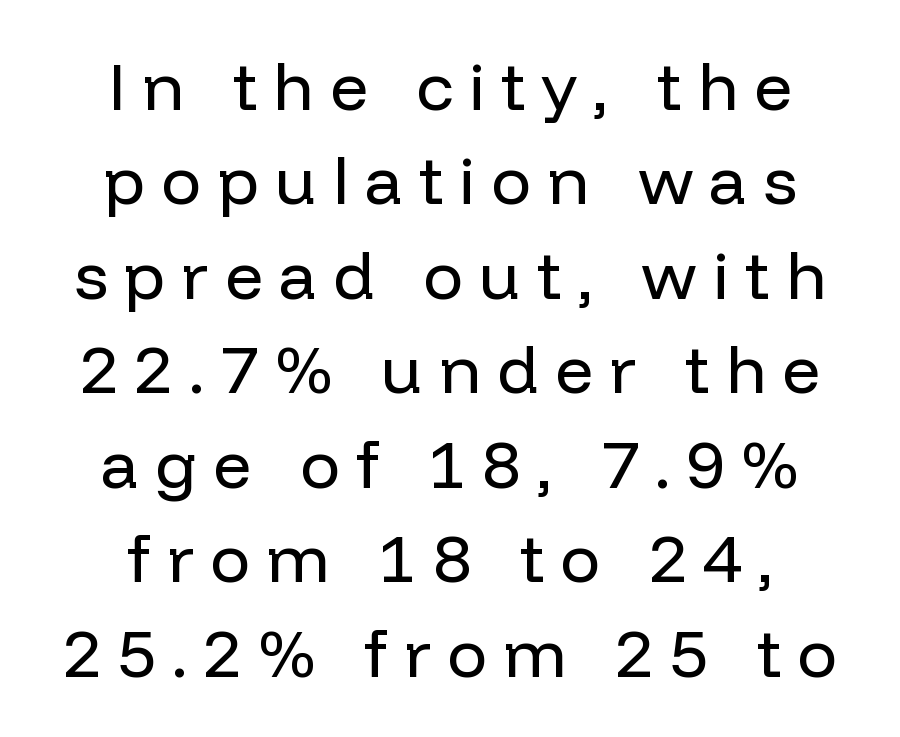
Q: Is the text bold? A: No.
Q: Is the text italic (slanted)? A: No, it is upright.
Q: Is the typeface a serif or a sans-serif typeface? A: Sans-serif.
Q: Is the text underlined? A: No.
Q: How is the paragraph aligned? A: Centered.
Q: Is the spacing between letters normal or unusually wide? A: Unusually wide.
Q: Is the spacing between lines tight, normal or loose? A: Normal.
Q: Width (condensed, normal, or wide)? A: Normal.
Q: Stroke contrast? A: Low.
Q: x-height? A: Medium.
Q: Monospaced? A: No.
